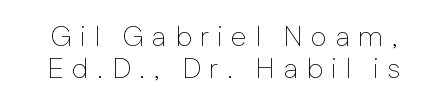
{"serif": "no", "italic": "no", "bold": "no", "weight": "thin", "width": "normal", "stroke_contrast": "low", "x_height": "medium", "monospaced": "no", "underline": "no", "line_spacing": "tight", "line_spacing_ratio": 1.14, "letter_spacing": "wide", "letter_spacing_em": 0.29, "glyph_px": 28}
